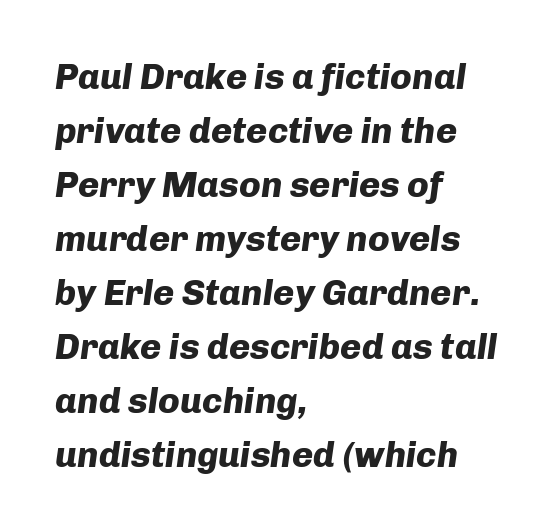
Standard letterfit; no display-style spreading of the glyphs. Just letters on the line, the space beneath them empty. Character widths vary here, with narrow letters taking less room than wide ones. Looking at the ascenders, they clearly lean.
